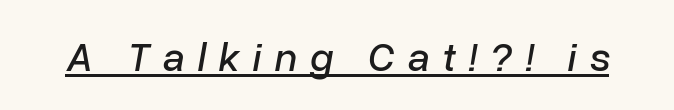
Q: Is the text italic (slanted)? A: Yes, it leans right by about 10 degrees.
Q: Is the text underlined? A: Yes.
Q: Is the spacing between letters normal or unusually wide? A: Unusually wide.
Q: Width (condensed, normal, or wide)? A: Normal.
Q: Stroke contrast? A: Low.
Q: x-height? A: Medium.
Q: Monospaced? A: No.
